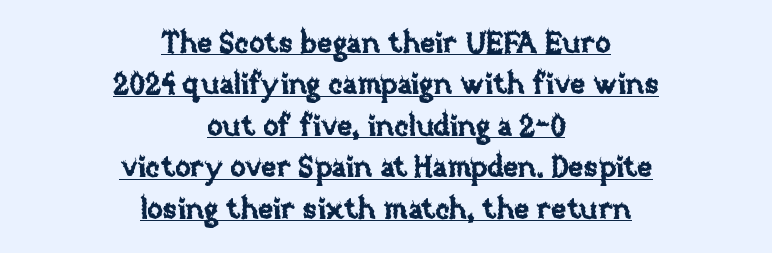
{"italic": "no", "width": "normal", "stroke_contrast": "low", "x_height": "large", "monospaced": "no", "underline": "yes", "align": "center", "line_spacing": "normal", "line_spacing_ratio": 1.43, "letter_spacing": "normal", "letter_spacing_em": 0.0, "glyph_px": 29}
